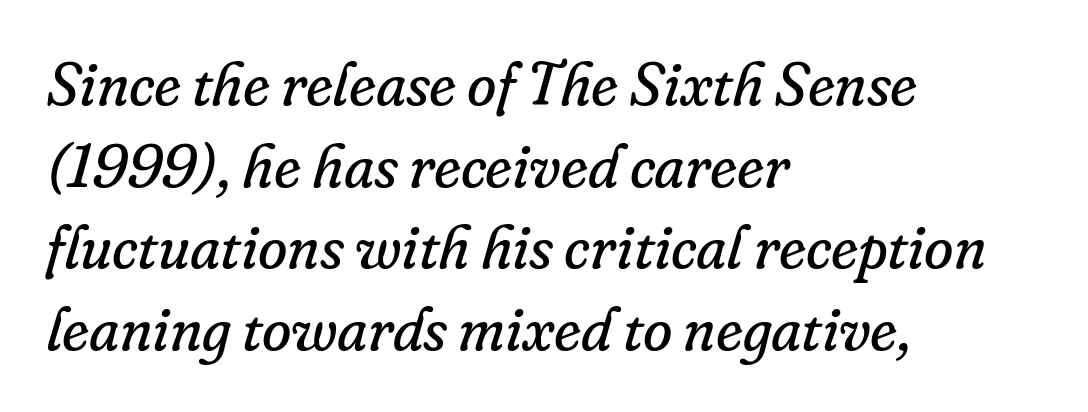
{"serif": "yes", "italic": "yes", "lean": "right", "slant_degrees": 16, "bold": "no", "weight": "regular", "width": "normal", "stroke_contrast": "low", "x_height": "small", "monospaced": "no", "underline": "no", "align": "left", "line_spacing": "normal", "line_spacing_ratio": 1.36, "letter_spacing": "normal", "letter_spacing_em": 0.0, "glyph_px": 60}
